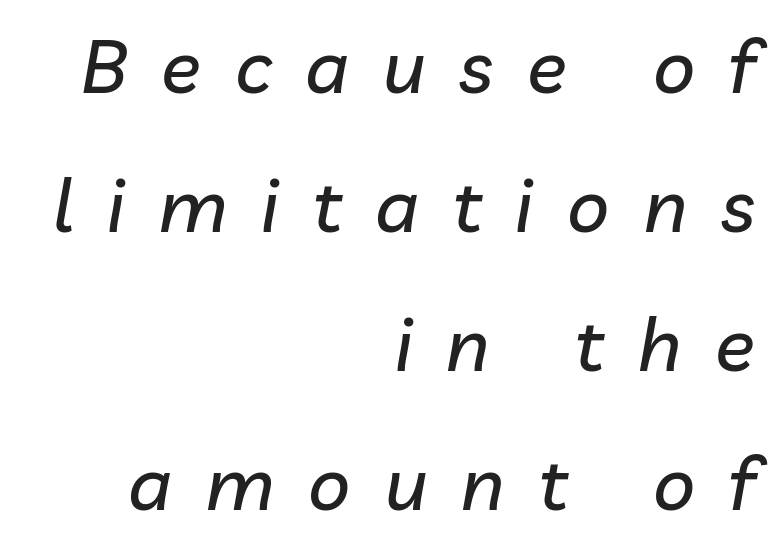
The image shows 74 px text type, italic (leaning right); set right-aligned, line spacing 1.88x, unusually wide letter spacing (+0.46 em), not underlined; low stroke contrast and a medium x-height.
